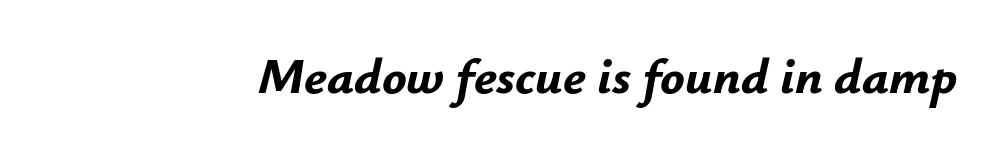
Q: Is the text bold? A: Yes.
Q: Is the text italic (slanted)? A: Yes, it leans right by about 12 degrees.
Q: Is the text underlined? A: No.
Q: Is the spacing between letters normal or unusually wide? A: Normal.
Q: Width (condensed, normal, or wide)? A: Normal.
Q: Stroke contrast? A: Low.
Q: x-height? A: Small.
Q: Monospaced? A: No.
